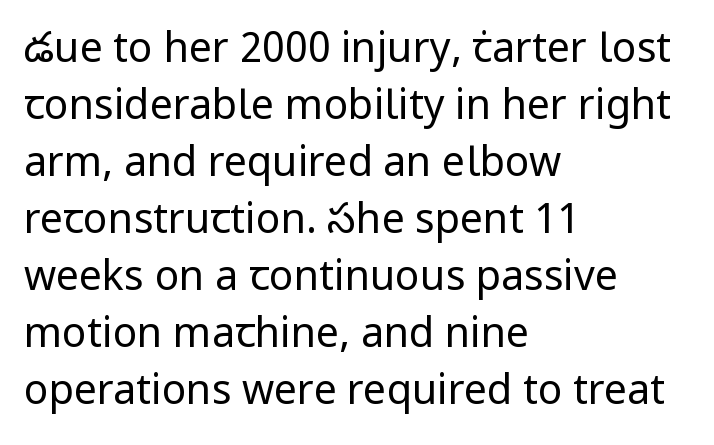
Q: Is the text bold? A: No.
Q: Is the text italic (slanted)? A: No, it is upright.
Q: Is the typeface a serif or a sans-serif typeface? A: Sans-serif.
Q: Is the text underlined? A: No.
Q: How is the paragraph aligned? A: Left-aligned.
Q: Is the spacing between letters normal or unusually wide? A: Normal.
Q: Is the spacing between lines tight, normal or loose? A: Normal.
Q: Width (condensed, normal, or wide)? A: Normal.
Q: Stroke contrast? A: Low.
Q: x-height? A: Medium.
Q: Monospaced? A: No.
